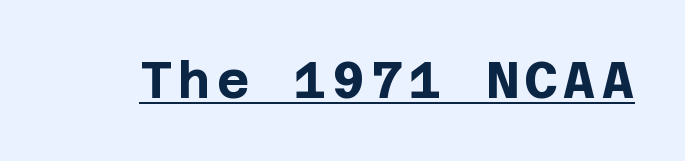
These lines are composed in type without serifs. A rule runs beneath these lines of type. Posture: upright roman. Summary of weight: heavy, a full bold.
